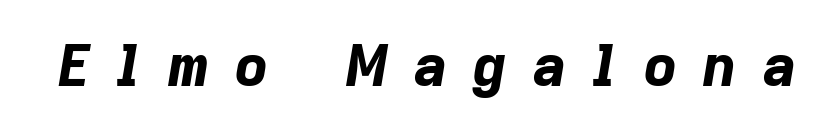
{"italic": "yes", "lean": "right", "slant_degrees": 9, "bold": "yes", "weight": "bold", "width": "normal", "stroke_contrast": "low", "x_height": "medium", "monospaced": "no", "underline": "no", "letter_spacing": "wide", "letter_spacing_em": 0.45, "glyph_px": 58}
